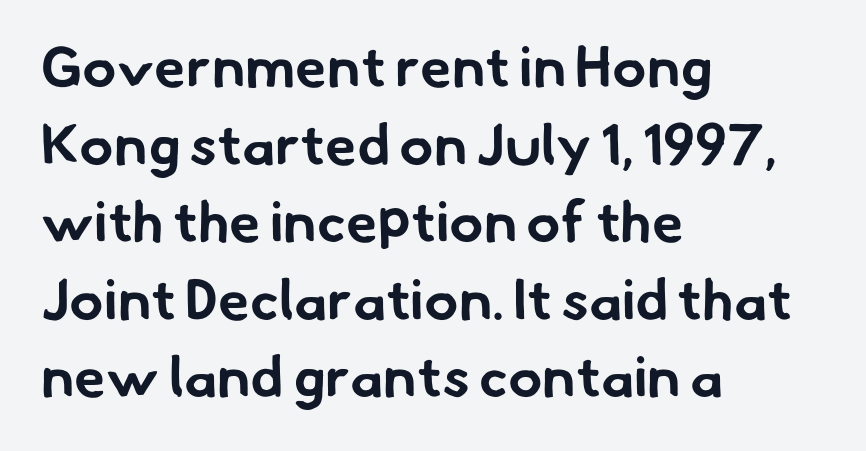
{"serif": "no", "bold": "yes", "weight": "bold", "width": "normal", "stroke_contrast": "low", "x_height": "small", "monospaced": "no", "underline": "no", "align": "left", "line_spacing": "normal", "line_spacing_ratio": 1.36, "letter_spacing": "normal", "letter_spacing_em": 0.0, "glyph_px": 57}
